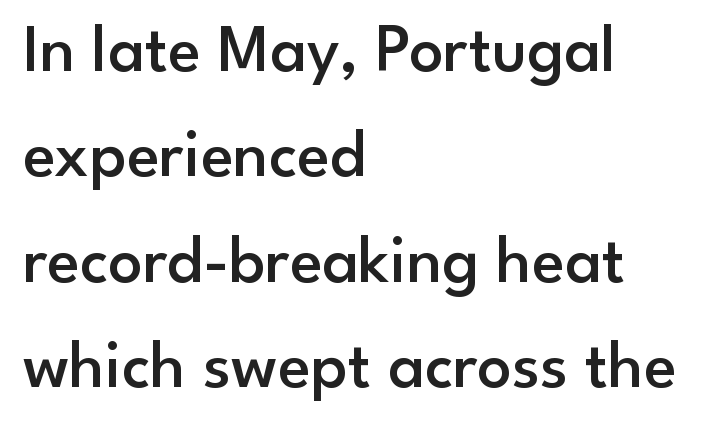
Q: Is the text bold? A: Semi-bold.
Q: Is the text italic (slanted)? A: No, it is upright.
Q: Is the typeface a serif or a sans-serif typeface? A: Sans-serif.
Q: Is the text underlined? A: No.
Q: How is the paragraph aligned? A: Left-aligned.
Q: Is the spacing between letters normal or unusually wide? A: Normal.
Q: Is the spacing between lines tight, normal or loose? A: Normal.
Q: Width (condensed, normal, or wide)? A: Normal.
Q: Stroke contrast? A: Low.
Q: x-height? A: Small.
Q: Monospaced? A: No.
